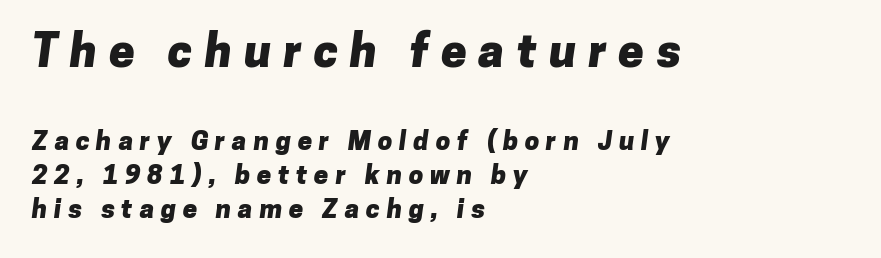
{"serif": "no", "bold": "yes", "weight": "heavy", "width": "normal", "stroke_contrast": "low", "x_height": "medium", "monospaced": "no", "underline": "no", "align": "left", "line_spacing": "normal", "line_spacing_ratio": 1.32, "letter_spacing": "wide", "letter_spacing_em": 0.26, "larger_block": "first", "size_ratio": 1.77, "glyph_px": 46}
